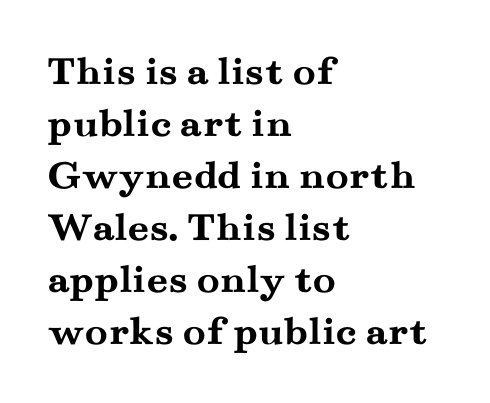
Characters follow at the spacing the type designer built in. As a designer I'd log this as weight 700, bold. The glyphs are unaccompanied by any horizontal stroke below them. Casual observation: everything's shoved over to the left. Serif or sans? Serif — the stroke terminals have little feet. This sample uses an upright cut, with every glyph sitting square on the baseline.
